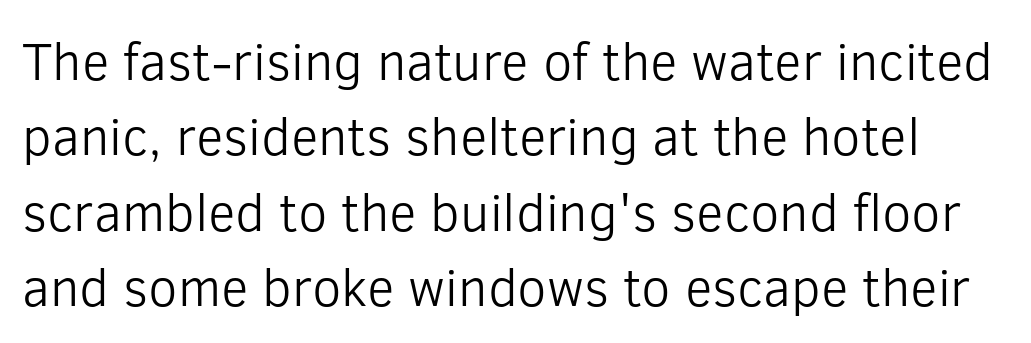
Note: no serifs on the glyphs. A typesetter would mark this as roman, not italic. Weight: not bold — regular or lighter. The face used here is proportionally spaced, like ordinary book or web type. You could call the tracking neutral — neither tight nor loose.
